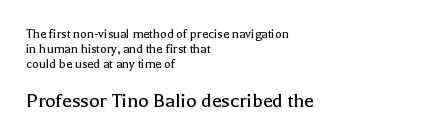
The gaps between neighbouring characters are ordinary and unremarkable. Compared with a typical body face, this is equally light or lighter still. Line spacing here is tight. The letters stand straight up with perfectly vertical stems.
